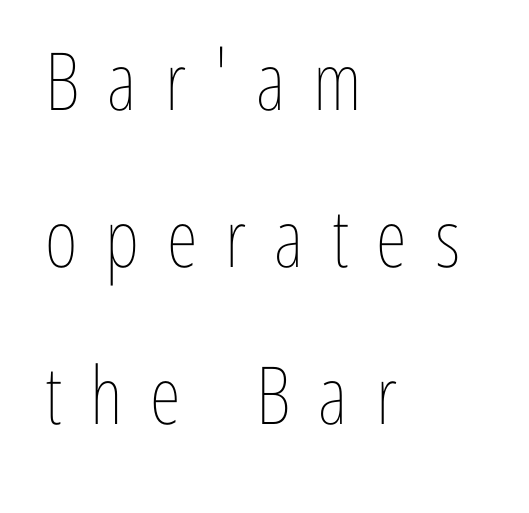
The image shows 80 px thin, condensed type, upright; set left-aligned, loose line spacing (1.96x), unusually wide letter spacing (+0.35 em), not underlined; low stroke contrast and a medium x-height.
